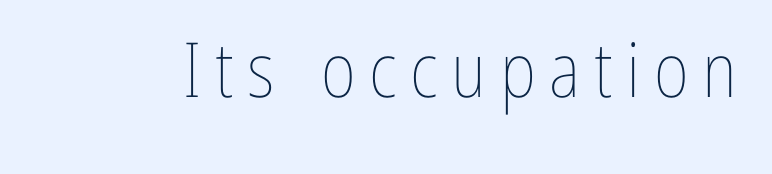
Q: Is the text bold? A: No.
Q: Is the text italic (slanted)? A: No, it is upright.
Q: Is the text underlined? A: No.
Q: Width (condensed, normal, or wide)? A: Condensed.
Q: Stroke contrast? A: Low.
Q: x-height? A: Medium.
Q: Monospaced? A: No.
